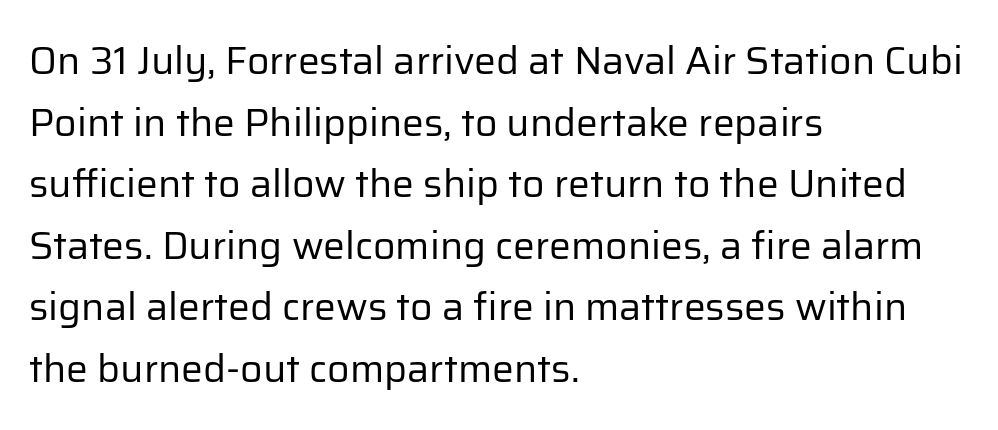
Q: Is the text bold? A: No.
Q: Is the text italic (slanted)? A: No, it is upright.
Q: Is the typeface a serif or a sans-serif typeface? A: Sans-serif.
Q: Is the text underlined? A: No.
Q: How is the paragraph aligned? A: Left-aligned.
Q: Is the spacing between letters normal or unusually wide? A: Normal.
Q: Is the spacing between lines tight, normal or loose? A: Normal.
Q: Width (condensed, normal, or wide)? A: Normal.
Q: Stroke contrast? A: Low.
Q: x-height? A: Medium.
Q: Monospaced? A: No.
